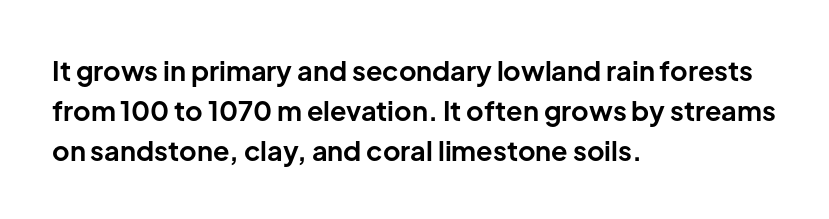
Q: Is the text bold? A: Yes.
Q: Is the text italic (slanted)? A: No, it is upright.
Q: Is the text underlined? A: No.
Q: How is the paragraph aligned? A: Left-aligned.
Q: Is the spacing between letters normal or unusually wide? A: Normal.
Q: Is the spacing between lines tight, normal or loose? A: Normal.
